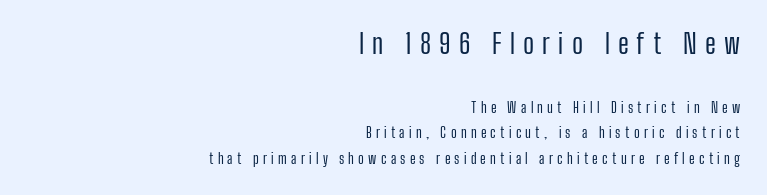
Q: Is the text bold? A: No.
Q: Is the text italic (slanted)? A: No, it is upright.
Q: Is the text underlined? A: No.
Q: How is the paragraph aligned? A: Right-aligned.
Q: Is the spacing between letters normal or unusually wide? A: Unusually wide.
Q: Which block of text is set in a larger size, the first (top) or the second (bottom)? A: The first (top) one.
